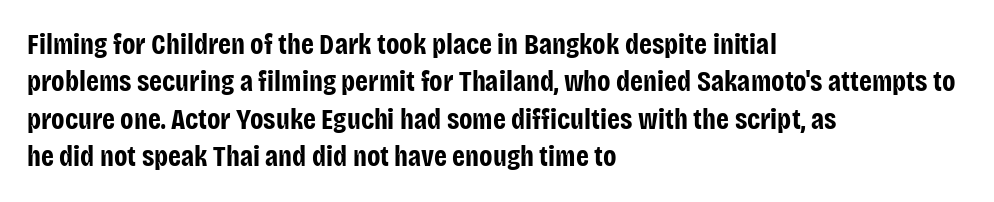
Q: Is the text bold? A: Yes.
Q: Is the text italic (slanted)? A: No, it is upright.
Q: Is the typeface a serif or a sans-serif typeface? A: Sans-serif.
Q: Is the text underlined? A: No.
Q: How is the paragraph aligned? A: Left-aligned.
Q: Is the spacing between letters normal or unusually wide? A: Normal.
Q: Is the spacing between lines tight, normal or loose? A: Normal.
Q: Width (condensed, normal, or wide)? A: Condensed.
Q: Stroke contrast? A: Low.
Q: x-height? A: Large.
Q: Monospaced? A: No.
